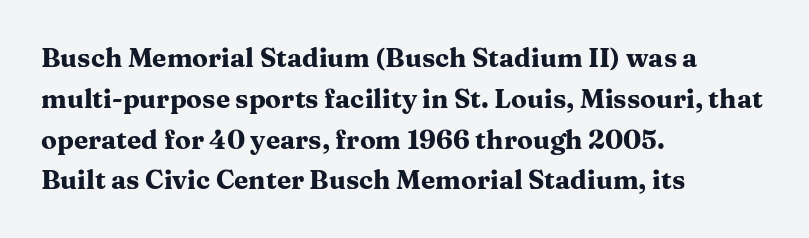
Q: Is the text bold? A: Yes.
Q: Is the text italic (slanted)? A: No, it is upright.
Q: Is the text underlined? A: No.
Q: How is the paragraph aligned? A: Left-aligned.
Q: Is the spacing between letters normal or unusually wide? A: Normal.
Q: Is the spacing between lines tight, normal or loose? A: Normal.
